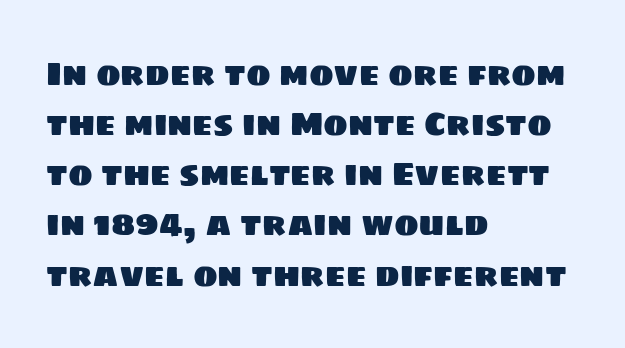
The image shows 33 px sans-serif type; set left-aligned, normal line spacing (1.52x), normal letter spacing, not underlined; low stroke contrast and a large x-height.
